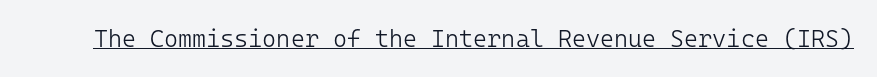
The image shows 24 px text type, upright; set normal letter spacing, underlined.
